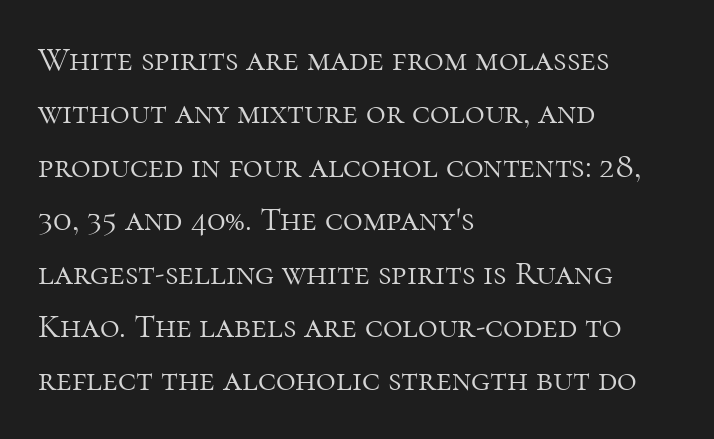
Q: Is the text bold? A: No.
Q: Is the text italic (slanted)? A: No, it is upright.
Q: Is the typeface a serif or a sans-serif typeface? A: Serif.
Q: Is the text underlined? A: No.
Q: How is the paragraph aligned? A: Left-aligned.
Q: Is the spacing between letters normal or unusually wide? A: Normal.
Q: Is the spacing between lines tight, normal or loose? A: Normal.
Q: Width (condensed, normal, or wide)? A: Normal.
Q: Stroke contrast? A: High.
Q: x-height? A: Medium.
Q: Monospaced? A: No.
